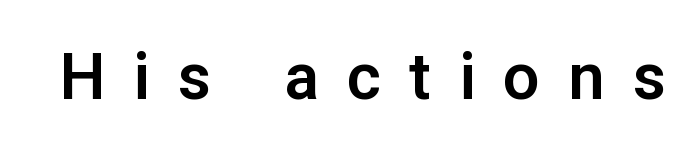
Unmarked baselines from the first word to the last. Typographically, this falls in the sans-serif category. Varying glyph widths throughout — classic text-font behaviour. The tracking reads as deliberately expanded to a designer's eye. This is roman type, the default non-slanted kind.
